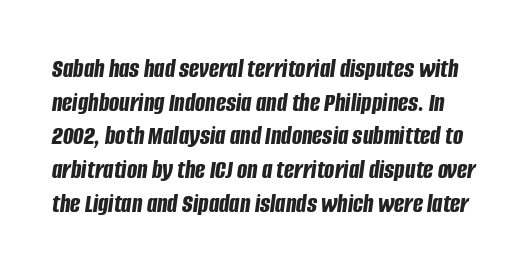
{"italic": "yes", "lean": "right", "slant_degrees": 8, "bold": "yes", "underline": "no", "line_spacing": "normal", "line_spacing_ratio": 1.25, "letter_spacing": "normal", "letter_spacing_em": 0.0, "glyph_px": 27}
